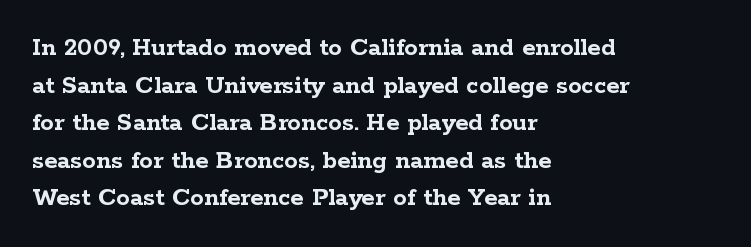
The image shows 27 px bold type, upright; set left-aligned, normal line spacing (1.39x), normal letter spacing, not underlined.
